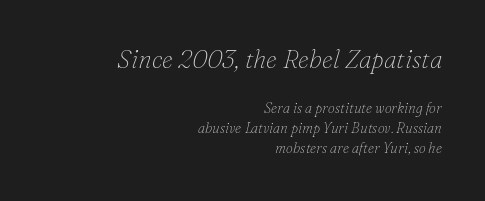
{"italic": "yes", "lean": "right", "slant_degrees": 16, "bold": "no", "underline": "no", "align": "right", "line_spacing": "normal", "line_spacing_ratio": 1.44, "letter_spacing": "normal", "letter_spacing_em": 0.0, "larger_block": "first", "size_ratio": 1.79, "glyph_px": 25}
